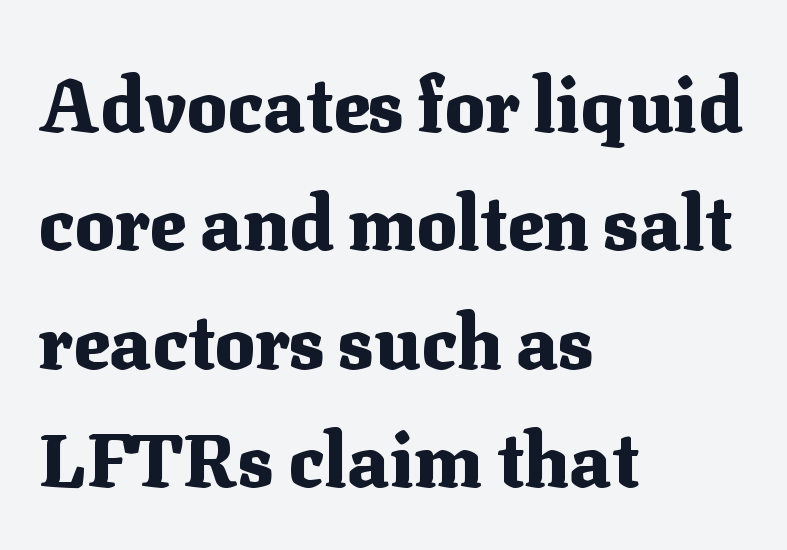
Q: Is the text bold? A: Yes.
Q: Is the text italic (slanted)? A: No, it is upright.
Q: Is the typeface a serif or a sans-serif typeface? A: Serif.
Q: Is the text underlined? A: No.
Q: How is the paragraph aligned? A: Left-aligned.
Q: Is the spacing between letters normal or unusually wide? A: Normal.
Q: Is the spacing between lines tight, normal or loose? A: Normal.
Q: Width (condensed, normal, or wide)? A: Normal.
Q: Stroke contrast? A: Medium.
Q: x-height? A: Medium.
Q: Monospaced? A: No.
